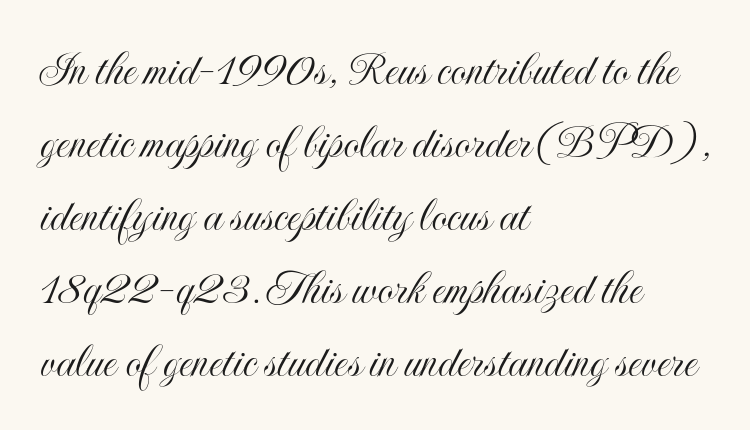
The image shows 51 px condensed type; set left-aligned, normal line spacing (1.43x), normal letter spacing, not underlined; a small x-height.
